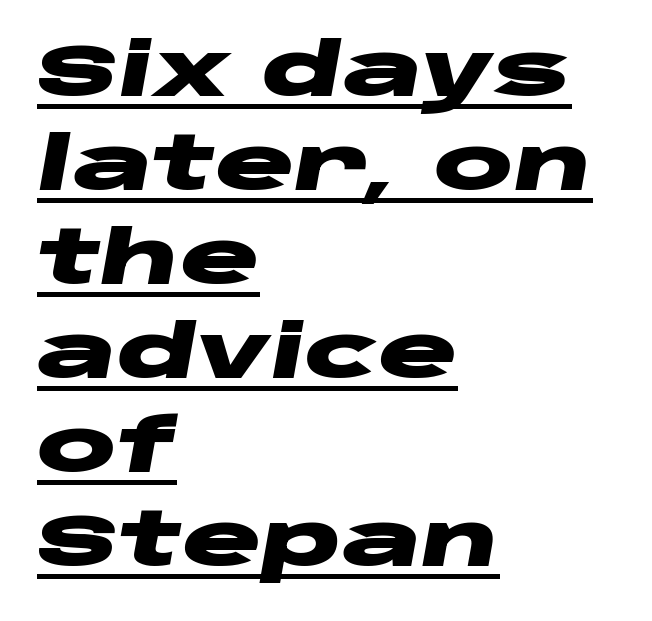
{"italic": "yes", "lean": "right", "slant_degrees": 10, "bold": "yes", "weight": "heavy", "width": "wide", "stroke_contrast": "low", "x_height": "large", "monospaced": "no", "underline": "yes", "align": "left", "line_spacing": "normal", "line_spacing_ratio": 1.27, "letter_spacing": "normal", "letter_spacing_em": 0.0, "glyph_px": 74}
